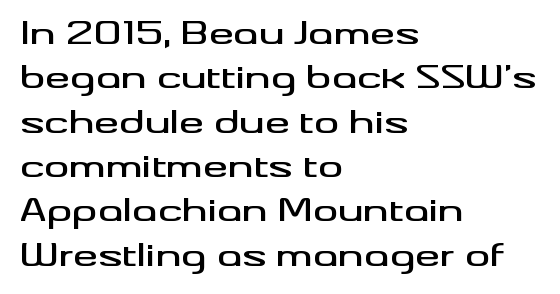
The image shows 31 px wide sans-serif type, upright; set left-aligned, normal line spacing (1.43x), normal letter spacing, not underlined; medium stroke contrast and a small x-height.
